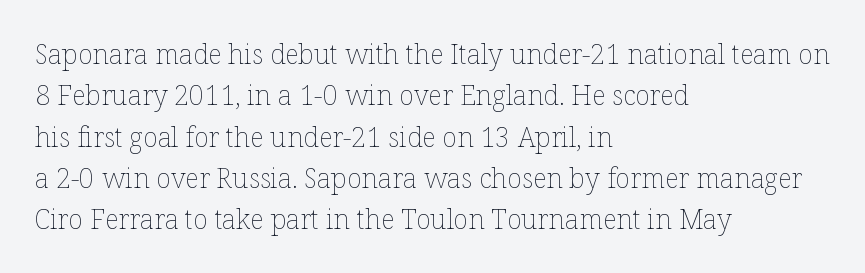
In terms of leading, this rendering sits right in the middle. The lettering stays uniformly vertical, giving the passage a roman look. Decoration check: the copy has no underline. The passage shown is not bold in any degree. How are the letters spaced? Ordinarily, with no added tracking.
